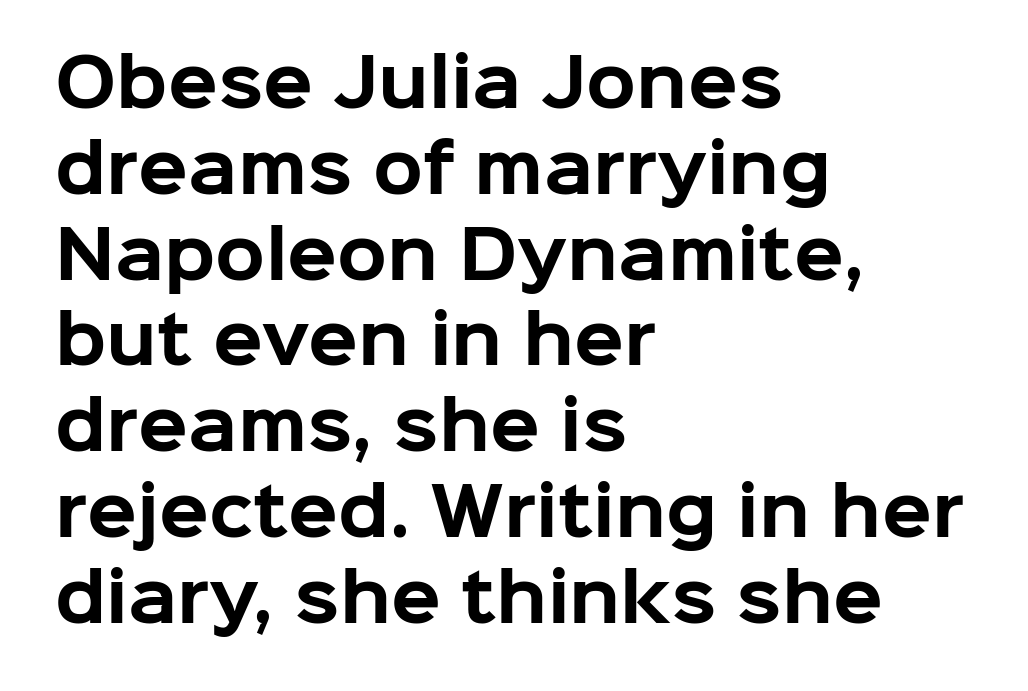
Q: Is the text bold? A: Yes.
Q: Is the text italic (slanted)? A: No, it is upright.
Q: Is the typeface a serif or a sans-serif typeface? A: Sans-serif.
Q: Is the text underlined? A: No.
Q: How is the paragraph aligned? A: Left-aligned.
Q: Is the spacing between letters normal or unusually wide? A: Normal.
Q: Is the spacing between lines tight, normal or loose? A: Normal.
Q: Width (condensed, normal, or wide)? A: Normal.
Q: Stroke contrast? A: Low.
Q: x-height? A: Medium.
Q: Monospaced? A: No.
